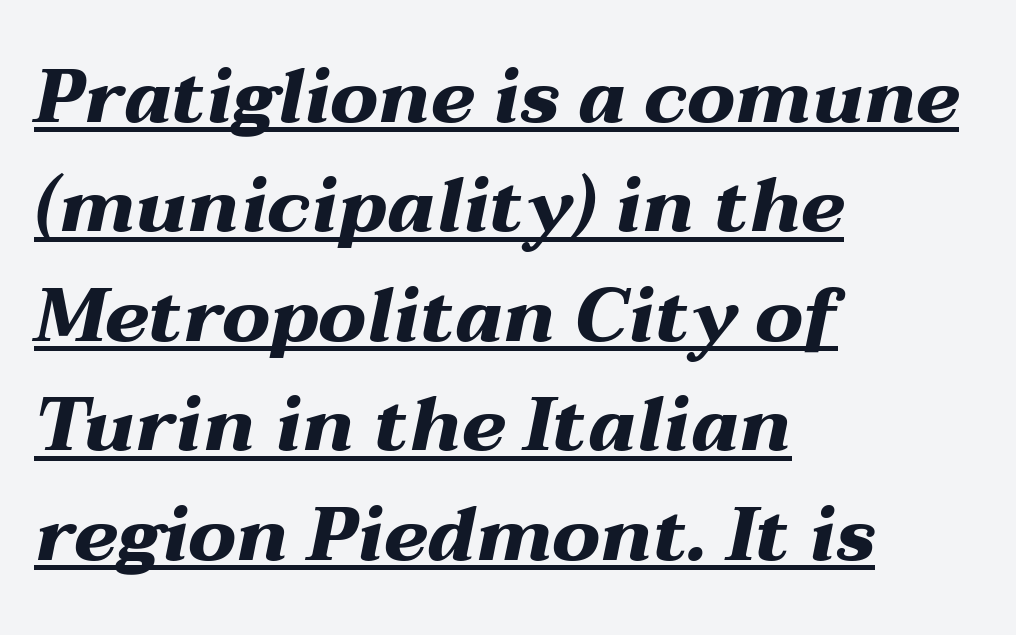
Q: Is the text bold? A: Yes.
Q: Is the text italic (slanted)? A: Yes, it leans right by about 12 degrees.
Q: Is the text underlined? A: Yes.
Q: How is the paragraph aligned? A: Left-aligned.
Q: Is the spacing between letters normal or unusually wide? A: Normal.
Q: Is the spacing between lines tight, normal or loose? A: Normal.
Q: Width (condensed, normal, or wide)? A: Wide.
Q: Stroke contrast? A: Medium.
Q: x-height? A: Medium.
Q: Monospaced? A: No.
